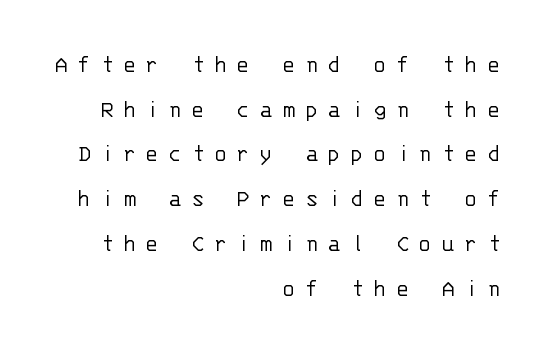
{"italic": "no", "bold": "no", "underline": "no", "align": "right", "line_spacing_ratio": 1.79, "letter_spacing": "wide", "letter_spacing_em": 0.37, "glyph_px": 25}
